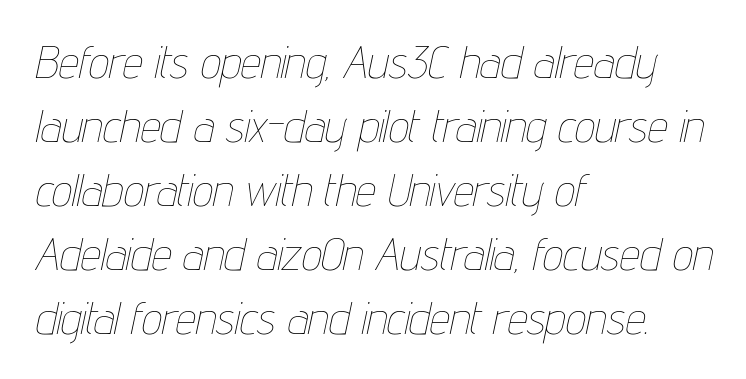
The image shows 45 px thin, condensed type, italic (leaning right); set left-aligned, normal line spacing (1.42x), normal letter spacing, not underlined; low stroke contrast and a medium x-height.
